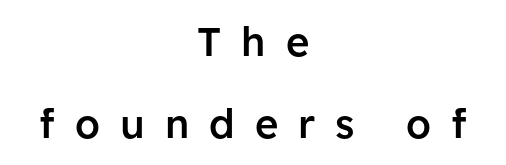
Q: Is the text bold? A: Semi-bold.
Q: Is the text italic (slanted)? A: No, it is upright.
Q: Is the typeface a serif or a sans-serif typeface? A: Sans-serif.
Q: Is the text underlined? A: No.
Q: How is the paragraph aligned? A: Centered.
Q: Is the spacing between letters normal or unusually wide? A: Unusually wide.
Q: Is the spacing between lines tight, normal or loose? A: Loose.
Q: Width (condensed, normal, or wide)? A: Normal.
Q: Stroke contrast? A: Low.
Q: x-height? A: Medium.
Q: Monospaced? A: No.
